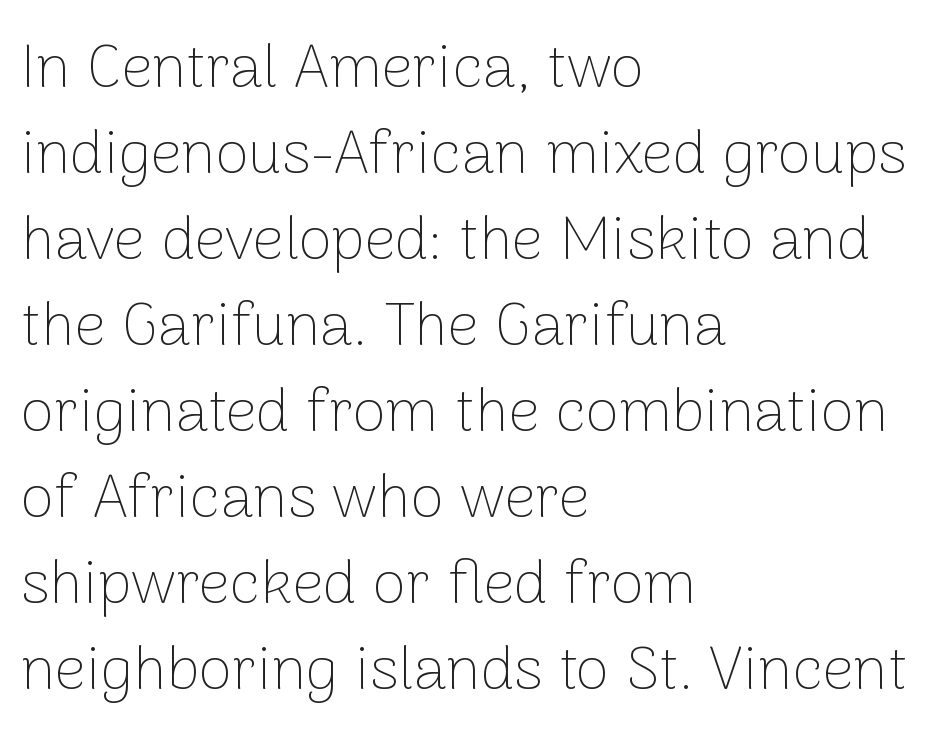
Q: Is the text bold? A: No.
Q: Is the text italic (slanted)? A: No, it is upright.
Q: Is the typeface a serif or a sans-serif typeface? A: Sans-serif.
Q: Is the text underlined? A: No.
Q: How is the paragraph aligned? A: Left-aligned.
Q: Is the spacing between letters normal or unusually wide? A: Normal.
Q: Is the spacing between lines tight, normal or loose? A: Normal.
Q: Width (condensed, normal, or wide)? A: Normal.
Q: Stroke contrast? A: Low.
Q: x-height? A: Medium.
Q: Monospaced? A: No.
